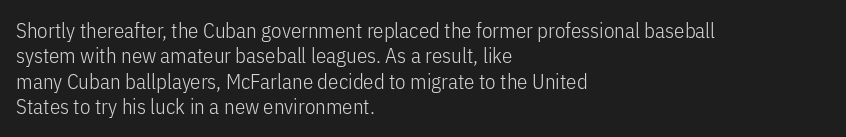
A bare baseline throughout the passage. Line beginnings align vertically; line endings do not. This sample uses plain, unmodified letter spacing. Posture: straight, roman, zero tilt. Is this a heavy cut? Hardly; it is regular or lighter.
